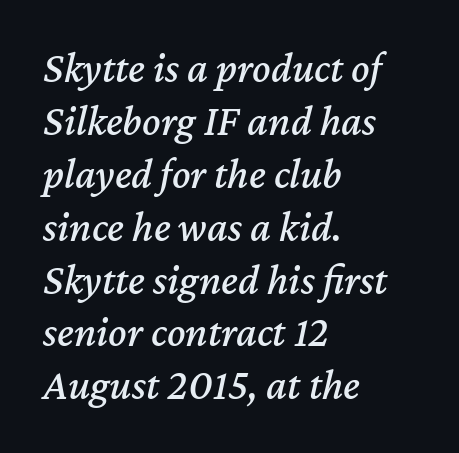
{"italic": "yes", "lean": "right", "slant_degrees": 12, "width": "normal", "stroke_contrast": "medium", "x_height": "medium", "monospaced": "no", "underline": "no", "align": "left", "line_spacing_ratio": 1.23, "letter_spacing": "normal", "letter_spacing_em": 0.0, "glyph_px": 43}
